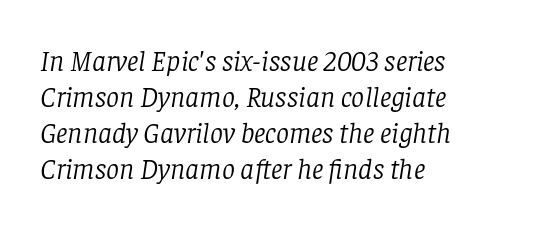
Think standard paragraph weight, or any step lighter than that. Slanted lettering throughout. You can tell from the footed stems that serif type was used. Note the varied advance widths — an 'i' is clearly narrower than an 'm'.
